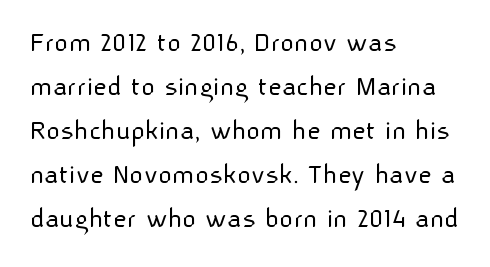
Unmarked baselines from the first word to the last. Quick note: interline space is typical. Vertical stems look standard width or narrower in stroke. Students, note that the glyphs here touch the page at normal intervals. Every row of glyphs begins at an identical x-position on the left. The characters display no serif detailing; their extremities are plain.
